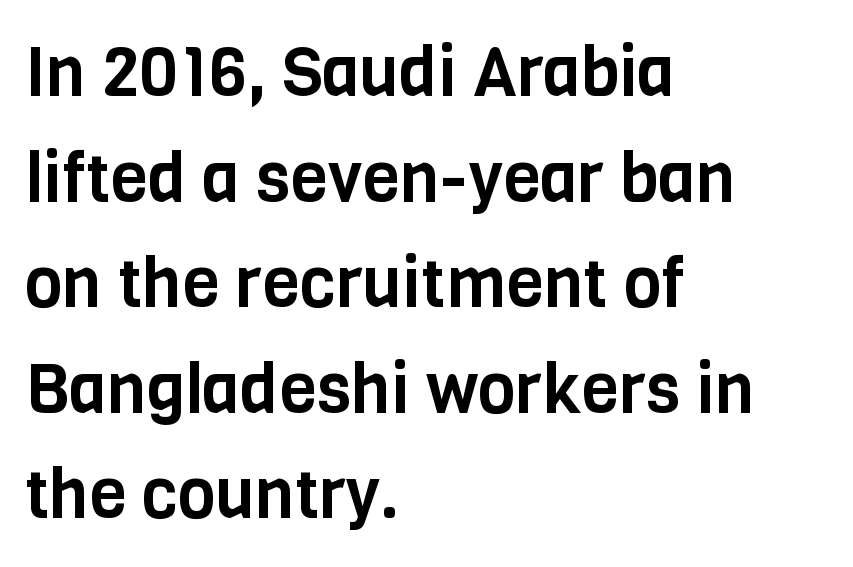
The image shows 69 px condensed sans-serif type, upright; set left-aligned, normal line spacing (1.53x), normal letter spacing, not underlined; low stroke contrast and a large x-height.
